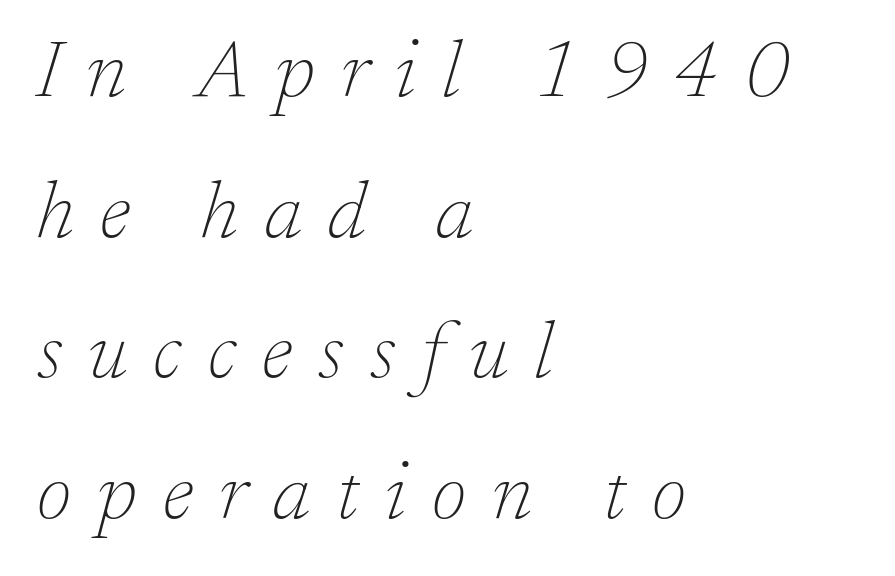
{"serif": "yes", "italic": "yes", "lean": "right", "slant_degrees": 17, "bold": "no", "weight": "thin", "width": "normal", "stroke_contrast": "low", "x_height": "medium", "monospaced": "no", "underline": "no", "align": "left", "line_spacing_ratio": 1.78, "letter_spacing": "wide", "letter_spacing_em": 0.33, "glyph_px": 79}
